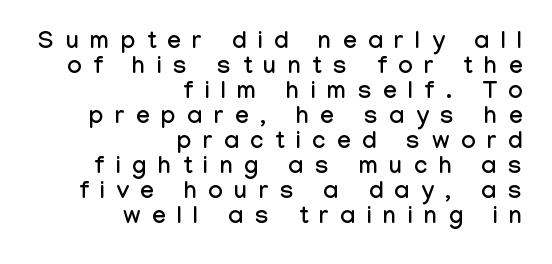
Q: Is the text italic (slanted)? A: No, it is upright.
Q: Is the text underlined? A: No.
Q: How is the paragraph aligned? A: Right-aligned.
Q: Is the spacing between letters normal or unusually wide? A: Unusually wide.
Q: Is the spacing between lines tight, normal or loose? A: Tight.
